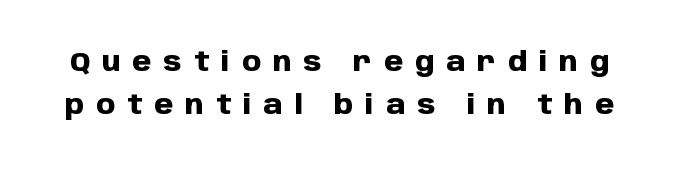
{"italic": "no", "bold": "yes", "underline": "no", "line_spacing": "normal", "line_spacing_ratio": 1.61, "letter_spacing": "wide", "letter_spacing_em": 0.45, "glyph_px": 27}
